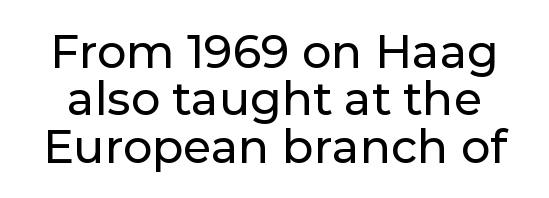
The image shows 46 px sans-serif type, upright; set tight line spacing (1.03x), normal letter spacing, not underlined; low stroke contrast and a medium x-height.
